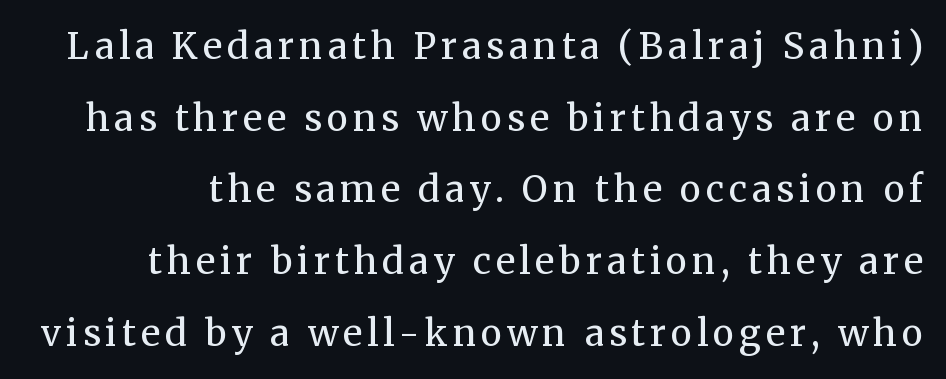
The image shows 36 px regular-weight serif type, upright; set loose line spacing (1.99x), not underlined; medium stroke contrast and a medium x-height.
